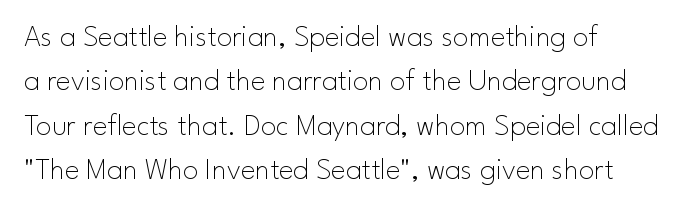
Q: Is the text bold? A: No.
Q: Is the text italic (slanted)? A: No, it is upright.
Q: Is the typeface a serif or a sans-serif typeface? A: Sans-serif.
Q: Is the text underlined? A: No.
Q: How is the paragraph aligned? A: Left-aligned.
Q: Is the spacing between letters normal or unusually wide? A: Normal.
Q: Is the spacing between lines tight, normal or loose? A: Normal.
Q: Width (condensed, normal, or wide)? A: Normal.
Q: Stroke contrast? A: Low.
Q: x-height? A: Small.
Q: Monospaced? A: No.
